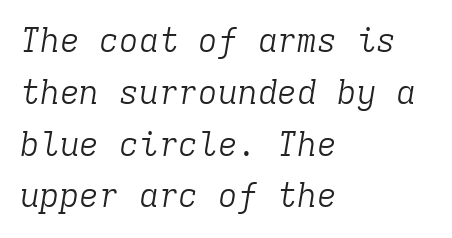
The passage shown is typed in a monospace face where columns stay perfectly aligned. Characters follow at the spacing the type designer built in. No chunkiness to these letters — they're not bold. Summary of vertical rhythm: regular, with standard interline spacing.
